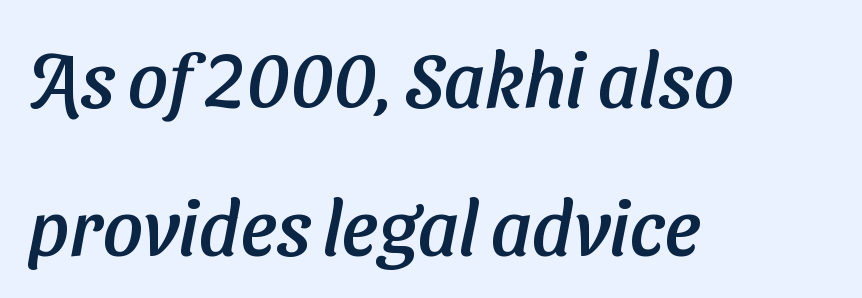
Q: Is the typeface a serif or a sans-serif typeface? A: Sans-serif.
Q: Is the text underlined? A: No.
Q: How is the paragraph aligned? A: Left-aligned.
Q: Is the spacing between letters normal or unusually wide? A: Normal.
Q: Is the spacing between lines tight, normal or loose? A: Loose.
Q: Width (condensed, normal, or wide)? A: Normal.
Q: Stroke contrast? A: Low.
Q: x-height? A: Medium.
Q: Monospaced? A: No.
